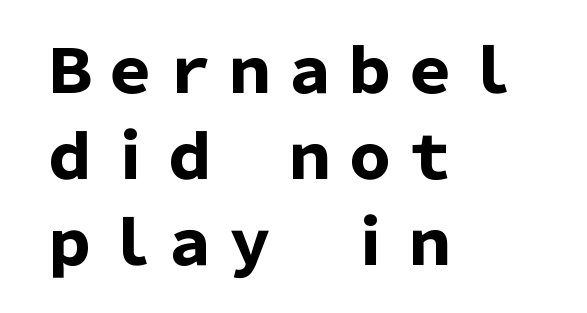
{"serif": "no", "italic": "no", "bold": "yes", "weight": "heavy", "width": "normal", "stroke_contrast": "low", "x_height": "medium", "monospaced": "no", "underline": "no", "align": "left", "line_spacing": "normal", "line_spacing_ratio": 1.43, "letter_spacing": "normal", "letter_spacing_em": 0.0, "glyph_px": 60}
